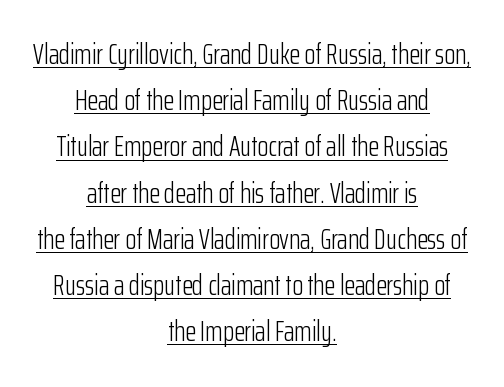
Q: Is the text bold? A: No.
Q: Is the text italic (slanted)? A: No, it is upright.
Q: Is the typeface a serif or a sans-serif typeface? A: Sans-serif.
Q: Is the text underlined? A: Yes.
Q: How is the paragraph aligned? A: Centered.
Q: Is the spacing between letters normal or unusually wide? A: Normal.
Q: Is the spacing between lines tight, normal or loose? A: Normal.
Q: Width (condensed, normal, or wide)? A: Condensed.
Q: Stroke contrast? A: Low.
Q: x-height? A: Medium.
Q: Monospaced? A: No.
